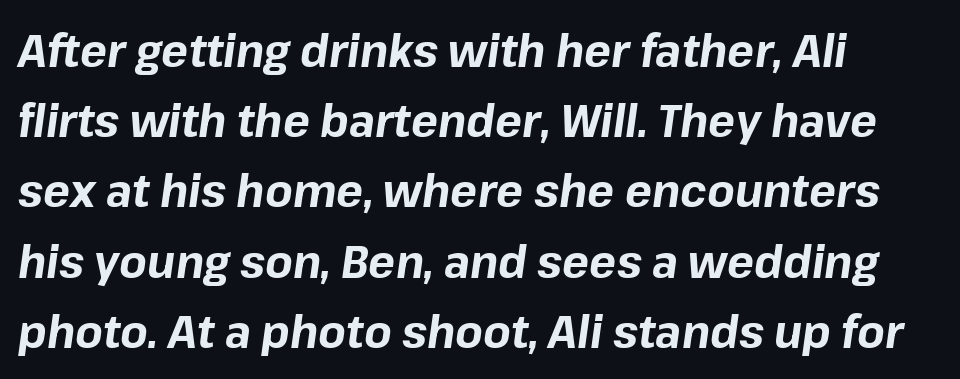
In terms of weight, the rendering is a true, heavy bold. Rows of type keep a routine distance in the vertical direction. Which margin do the lines hug? The left one — the right edge is uneven. Bare-footed words on every line. The letters sit at their default tracking, neither squeezed nor spread. Think of a printed novel: that variable character pitch is what you see here.
